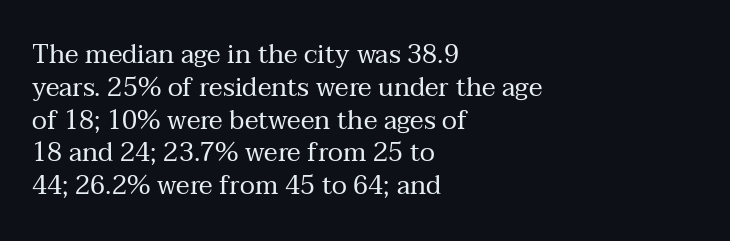
The image shows 26 px text type, upright; set left-aligned, normal line spacing (1.26x), normal letter spacing, not underlined.
